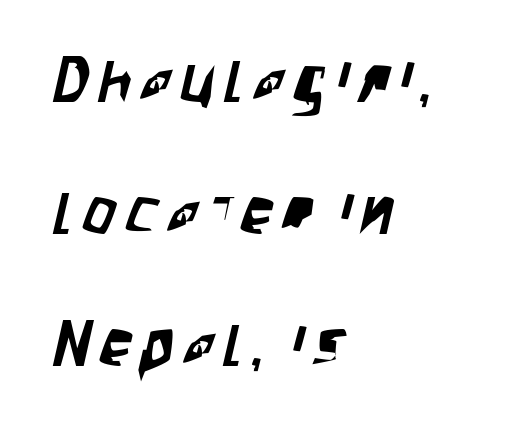
Q: Is the typeface a serif or a sans-serif typeface? A: Sans-serif.
Q: Is the text underlined? A: No.
Q: How is the paragraph aligned? A: Left-aligned.
Q: Is the spacing between lines tight, normal or loose? A: Loose.
Q: Width (condensed, normal, or wide)? A: Condensed.
Q: Stroke contrast? A: Low.
Q: x-height? A: Large.
Q: Monospaced? A: No.
